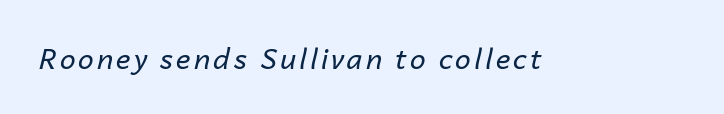
The image shows 28 px regular-weight type, italic (leaning right); set not underlined; low stroke contrast and a medium x-height.
